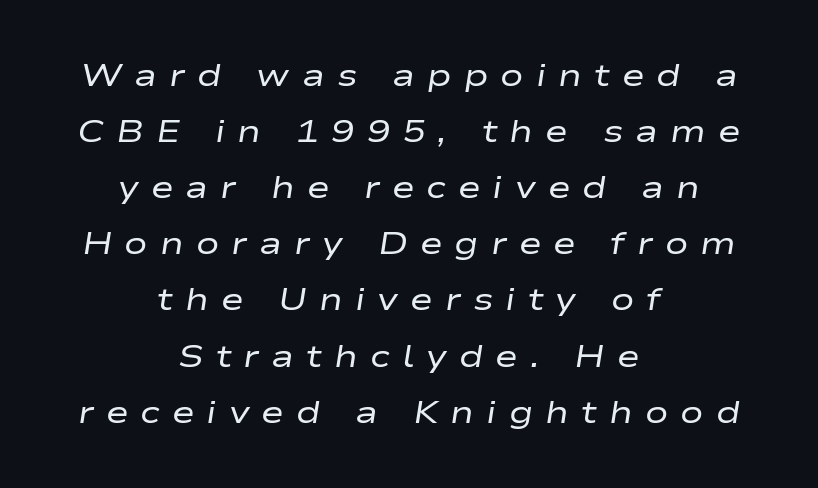
Each letter keeps its own natural width here, so spacing adapts to shape. The lettering tilts uniformly, giving the passage an italic look. The strokes carry an ordinary text weight at most. The rendering inserts visible extra space after every character.
